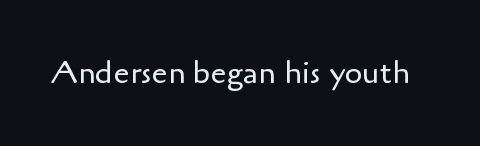
The typeface chosen for these lines omits serifs. The specimen reads as upright at a glance. Note the varied advance widths — an 'i' is clearly narrower than an 'm'. Tracking here is standard; glyphs follow each other at the usual distance. A bare baseline throughout the passage. The strokes are not fattened; the text isn't bold.
